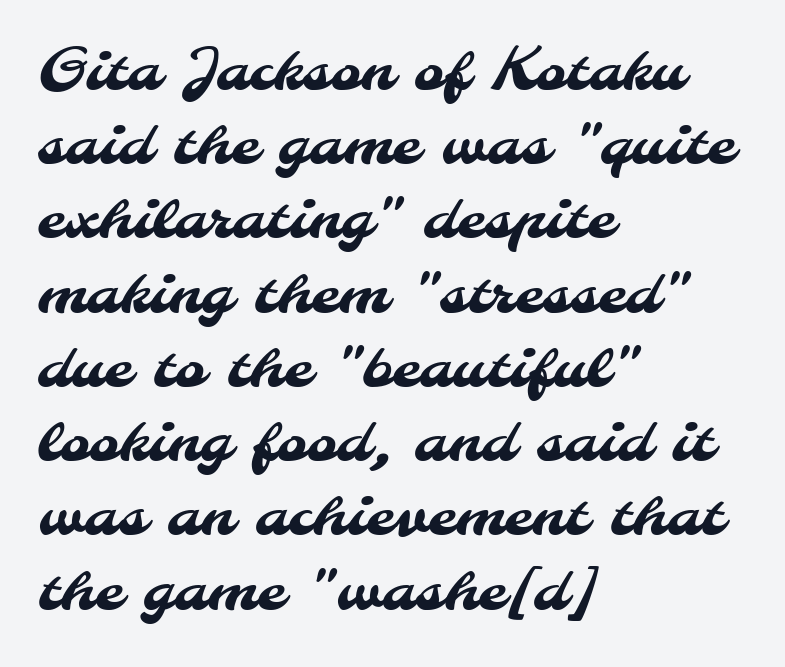
Baseline-to-baseline distance is the conventional proportion of letter height. Here the glyphs are tracked normally, forming tight word shapes. These lines are composed in type without serifs. Here the designer chose a conventional face with non-uniform glyph widths.
